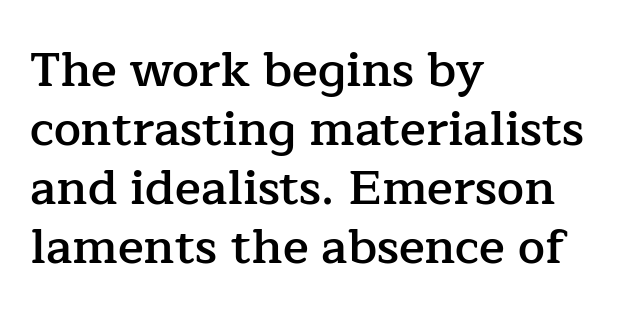
The image shows 48 px semibold serif type, upright; set left-aligned, line spacing 1.23x, normal letter spacing, not underlined; low stroke contrast and a medium x-height.
